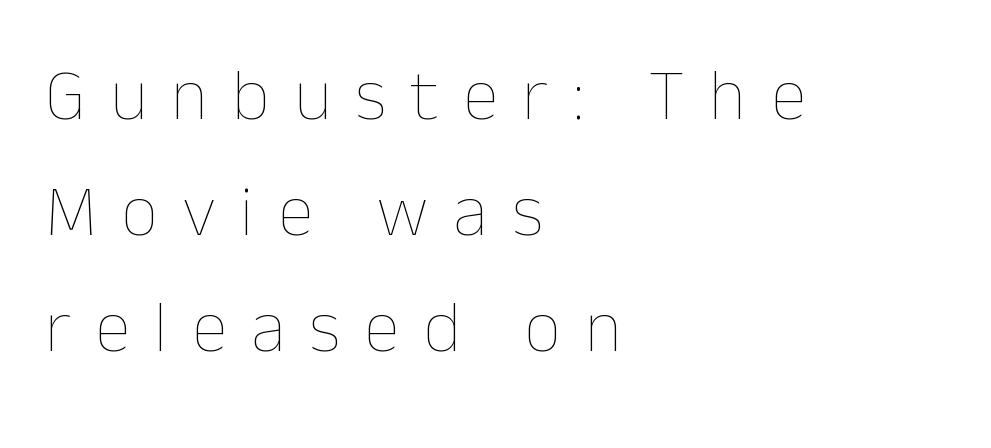
The image shows 73 px thin type, upright; set left-aligned, normal line spacing (1.59x), unusually wide letter spacing (+0.33 em), not underlined; low stroke contrast and a medium x-height.
